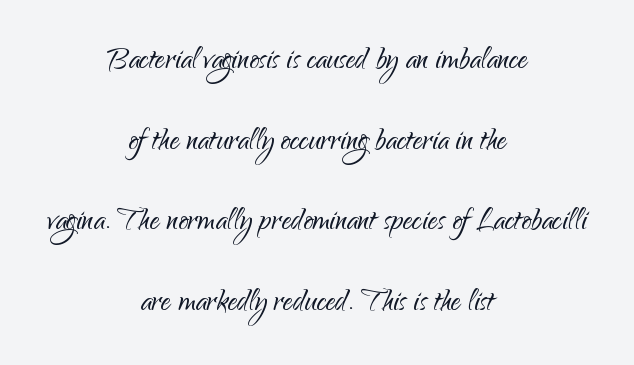
The image shows 39 px light sans-serif type; set centered, loose line spacing (2.07x), normal letter spacing, not underlined; low stroke contrast and a small x-height.
